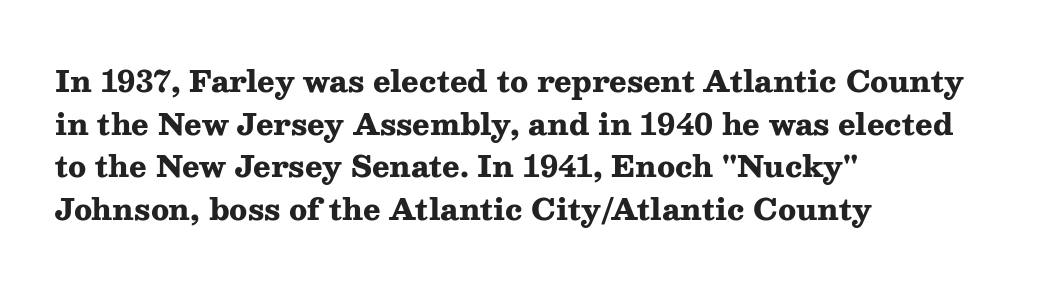
{"serif": "yes", "italic": "no", "bold": "yes", "weight": "heavy", "width": "wide", "stroke_contrast": "medium", "x_height": "medium", "monospaced": "no", "underline": "no", "align": "left", "line_spacing": "normal", "line_spacing_ratio": 1.47, "letter_spacing": "normal", "letter_spacing_em": 0.0, "glyph_px": 29}
